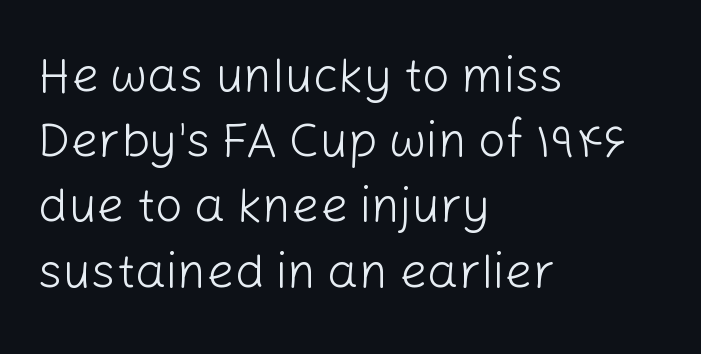
The image shows 49 px light sans-serif type, upright; set left-aligned, normal line spacing (1.33x), normal letter spacing, not underlined; low stroke contrast and a medium x-height.
